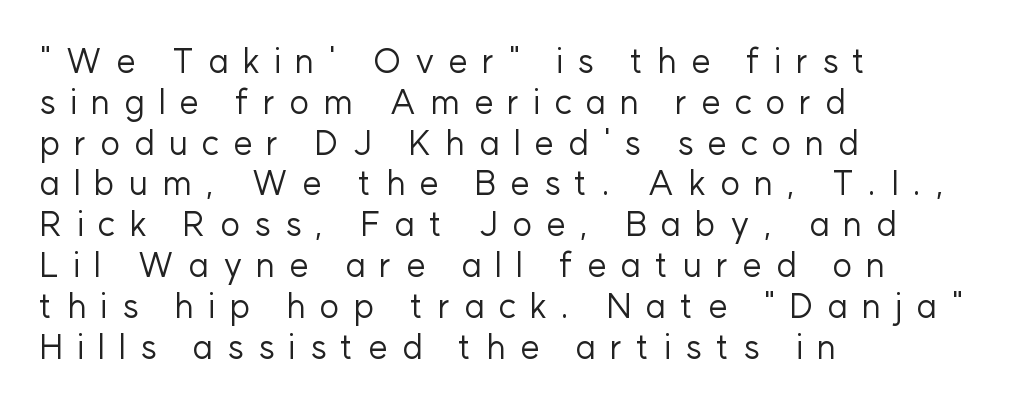
The text was rendered using a sans face with plain stroke endings. Casual observation: everything's shoved over to the left. Does the lettering tilt? It doesn't — this is upright. The strip under each line holds only bare page.
